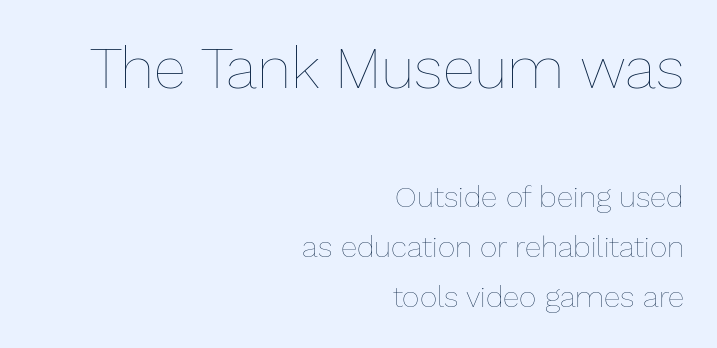
Q: Is the text bold? A: No.
Q: Is the text italic (slanted)? A: No, it is upright.
Q: Is the text underlined? A: No.
Q: How is the paragraph aligned? A: Right-aligned.
Q: Is the spacing between letters normal or unusually wide? A: Normal.
Q: Is the spacing between lines tight, normal or loose? A: Normal.
Q: Which block of text is set in a larger size, the first (top) or the second (bottom)? A: The first (top) one.
Q: Width (condensed, normal, or wide)? A: Normal.
Q: Stroke contrast? A: Low.
Q: x-height? A: Medium.
Q: Monospaced? A: No.
